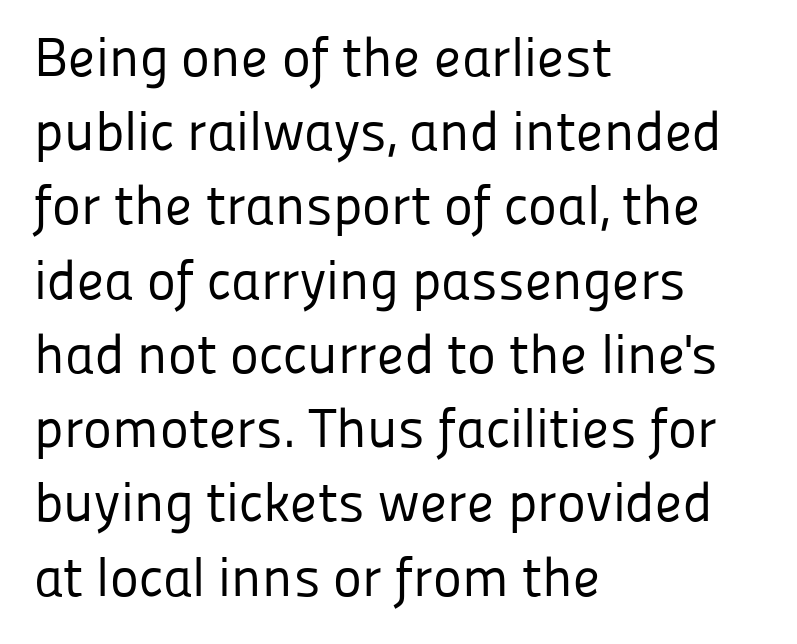
Q: Is the text bold? A: No.
Q: Is the text italic (slanted)? A: No, it is upright.
Q: Is the typeface a serif or a sans-serif typeface? A: Sans-serif.
Q: Is the text underlined? A: No.
Q: How is the paragraph aligned? A: Left-aligned.
Q: Is the spacing between letters normal or unusually wide? A: Normal.
Q: Is the spacing between lines tight, normal or loose? A: Normal.
Q: Width (condensed, normal, or wide)? A: Normal.
Q: Stroke contrast? A: Low.
Q: x-height? A: Medium.
Q: Monospaced? A: No.
